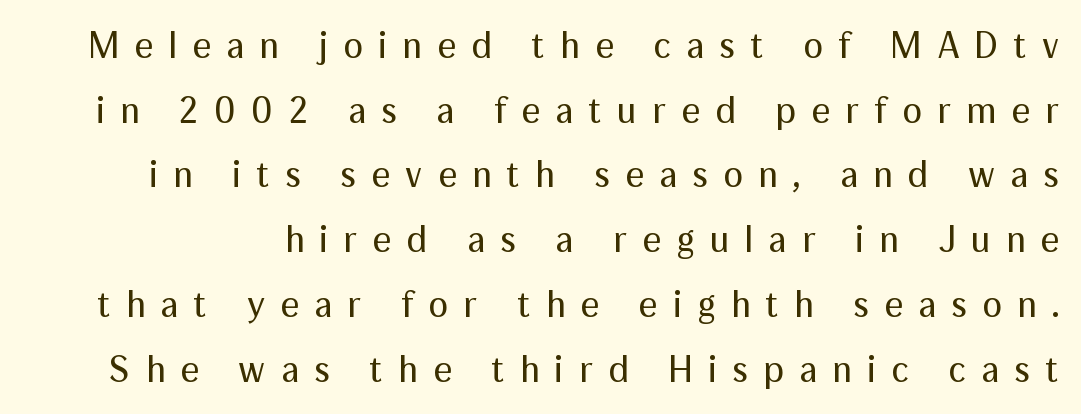
{"serif": "no", "italic": "no", "bold": "no", "weight": "regular", "width": "normal", "stroke_contrast": "medium", "x_height": "medium", "monospaced": "no", "underline": "no", "line_spacing_ratio": 1.75, "letter_spacing": "wide", "letter_spacing_em": 0.41, "glyph_px": 37}
